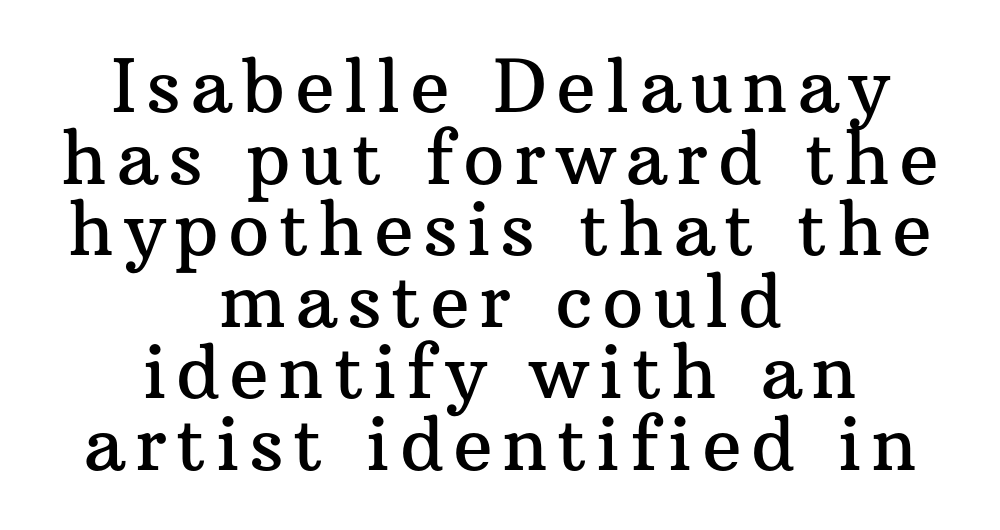
Q: Is the text italic (slanted)? A: No, it is upright.
Q: Is the typeface a serif or a sans-serif typeface? A: Serif.
Q: Is the text underlined? A: No.
Q: How is the paragraph aligned? A: Centered.
Q: Is the spacing between lines tight, normal or loose? A: Tight.
Q: Width (condensed, normal, or wide)? A: Normal.
Q: Stroke contrast? A: Medium.
Q: x-height? A: Medium.
Q: Monospaced? A: No.
